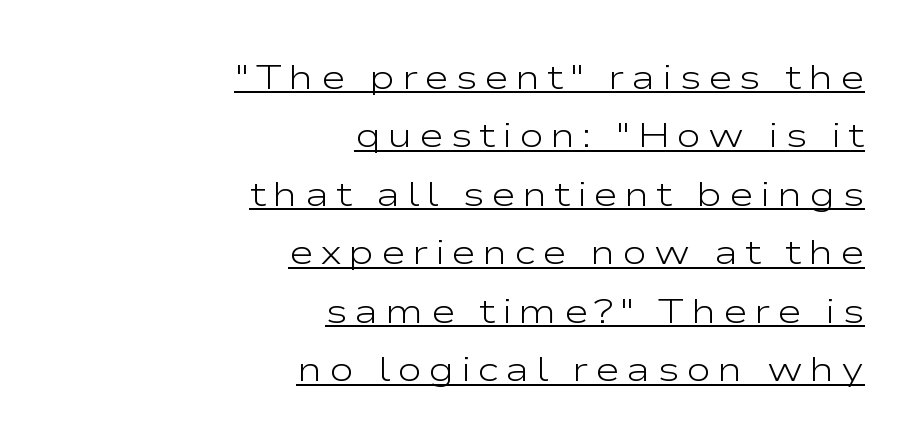
Type style note: lacks serifs. The passage shown is not bold in any degree. The lines in this sample share a right terminus and differ only in where they begin. This rendering features underlined lettering. The passage shown is typed in a proportional face where columns would drift. In terms of posture, this sample is upright.
